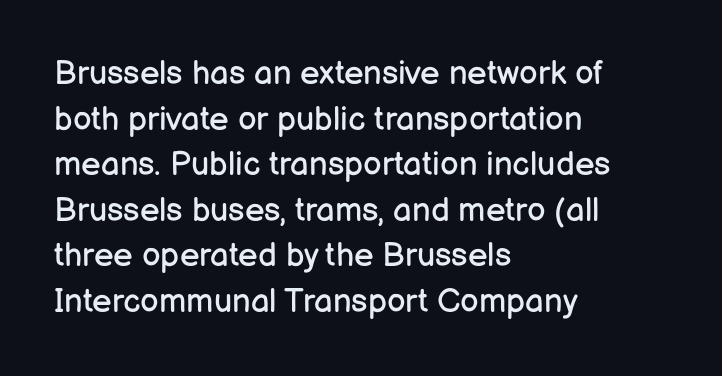
{"serif": "no", "italic": "no", "bold": "no", "weight": "regular", "width": "normal", "stroke_contrast": "low", "x_height": "medium", "monospaced": "no", "underline": "no", "align": "left", "line_spacing": "normal", "line_spacing_ratio": 1.38, "letter_spacing": "normal", "letter_spacing_em": 0.0, "glyph_px": 33}
